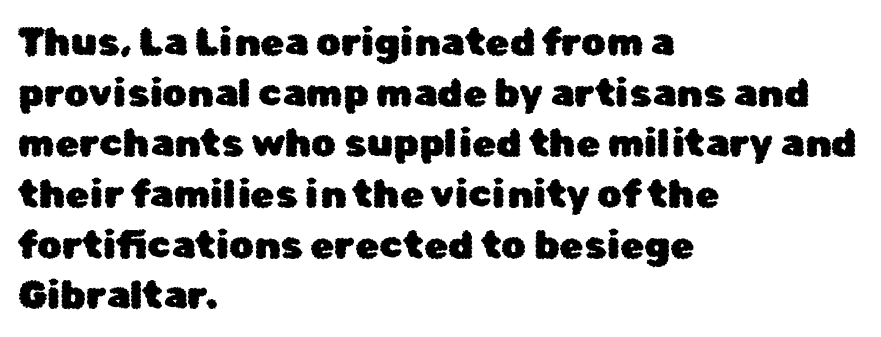
These lines are composed in type without serifs. Spacing between characters is what you'd get straight out of the box. The glyphs are unaccompanied by any horizontal stroke below them. Think of a printed novel: that variable character pitch is what you see here. The passage is arranged the way most books set body copy — flush left.
